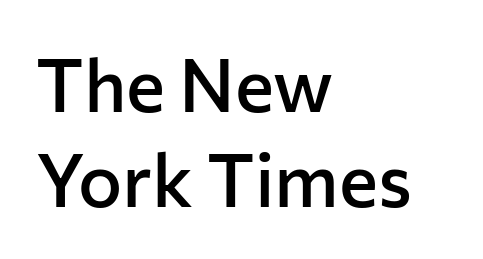
{"serif": "no", "italic": "no", "bold": "semi", "weight": "semibold", "width": "normal", "stroke_contrast": "low", "x_height": "medium", "monospaced": "no", "underline": "no", "align": "left", "line_spacing": "normal", "line_spacing_ratio": 1.28, "letter_spacing": "normal", "letter_spacing_em": 0.0, "glyph_px": 74}
